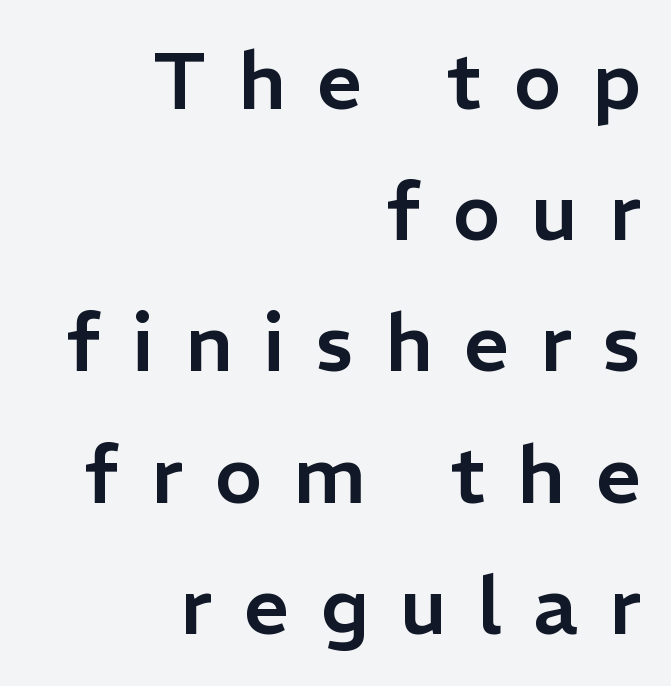
Decoration check: the copy has no underline. Serifs: no, the terminals of the letterforms are clean. Honestly, the row spacing looks completely unremarkable. There is plenty of visible air inserted between adjacent glyphs. Every row of glyphs terminates at an identical x-position on the right. Quick note: not italic, upright.
